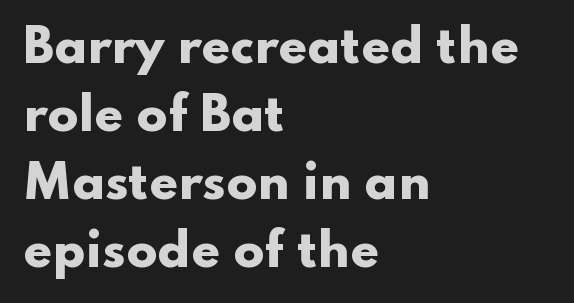
{"serif": "no", "italic": "no", "bold": "yes", "weight": "heavy", "width": "wide", "stroke_contrast": "low", "x_height": "small", "monospaced": "no", "underline": "no", "align": "left", "line_spacing": "normal", "line_spacing_ratio": 1.48, "letter_spacing": "normal", "letter_spacing_em": 0.0, "glyph_px": 46}
